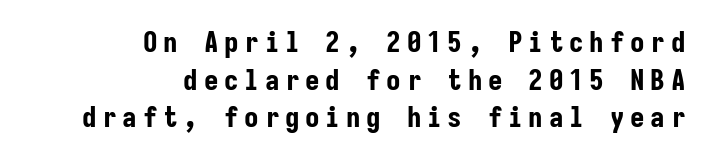
Q: Is the text bold? A: Yes.
Q: Is the text italic (slanted)? A: No, it is upright.
Q: Is the typeface a serif or a sans-serif typeface? A: Sans-serif.
Q: Is the text underlined? A: No.
Q: How is the paragraph aligned? A: Right-aligned.
Q: Is the spacing between letters normal or unusually wide? A: Unusually wide.
Q: Is the spacing between lines tight, normal or loose? A: Normal.
Q: Width (condensed, normal, or wide)? A: Condensed.
Q: Stroke contrast? A: Low.
Q: x-height? A: Medium.
Q: Monospaced? A: Yes.
